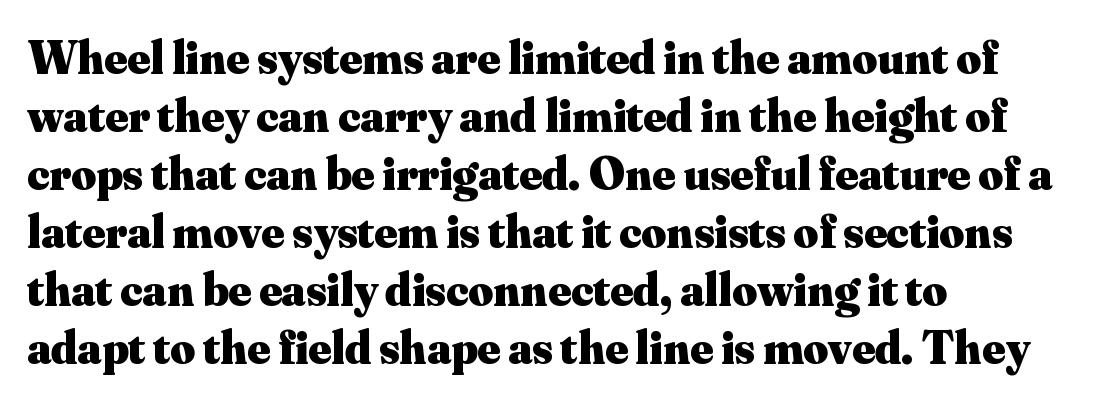
Q: Is the text bold? A: Yes.
Q: Is the text italic (slanted)? A: No, it is upright.
Q: Is the typeface a serif or a sans-serif typeface? A: Serif.
Q: Is the text underlined? A: No.
Q: How is the paragraph aligned? A: Left-aligned.
Q: Is the spacing between letters normal or unusually wide? A: Normal.
Q: Width (condensed, normal, or wide)? A: Normal.
Q: Stroke contrast? A: Medium.
Q: x-height? A: Small.
Q: Monospaced? A: No.
